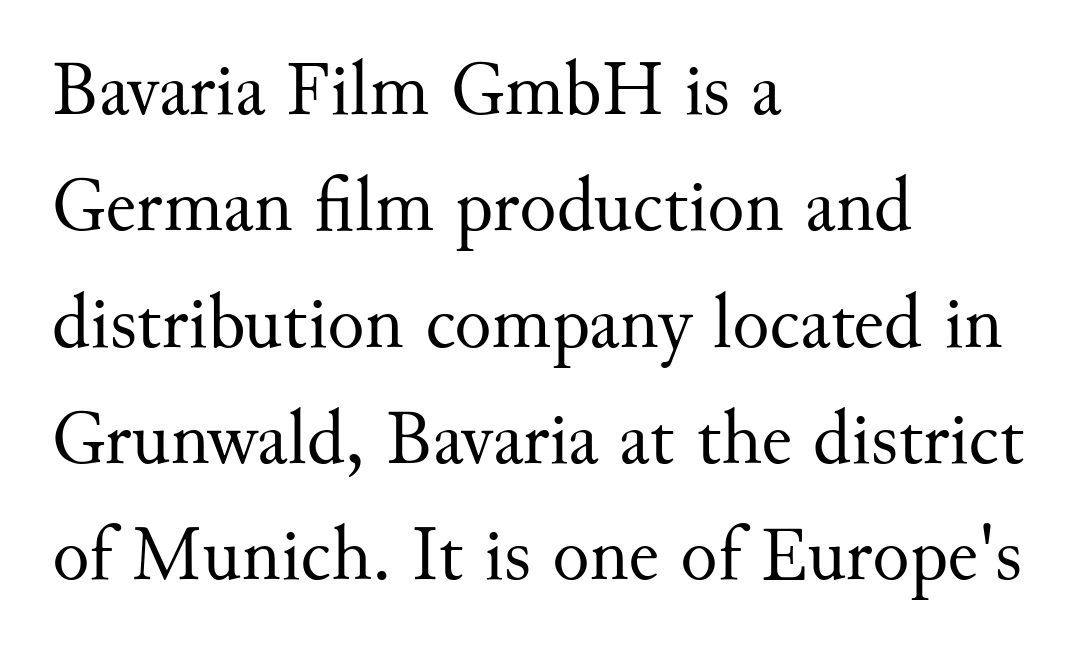
Q: Is the text bold? A: No.
Q: Is the text italic (slanted)? A: No, it is upright.
Q: Is the typeface a serif or a sans-serif typeface? A: Serif.
Q: Is the text underlined? A: No.
Q: How is the paragraph aligned? A: Left-aligned.
Q: Is the spacing between letters normal or unusually wide? A: Normal.
Q: Is the spacing between lines tight, normal or loose? A: Normal.
Q: Width (condensed, normal, or wide)? A: Normal.
Q: Stroke contrast? A: Medium.
Q: x-height? A: Small.
Q: Monospaced? A: No.
